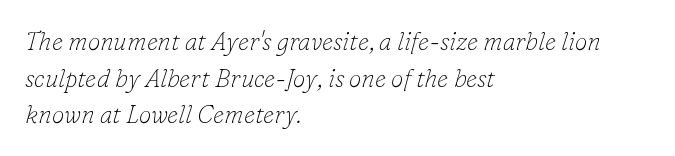
Q: Is the text bold? A: No.
Q: Is the text italic (slanted)? A: Yes, it leans right by about 16 degrees.
Q: Is the text underlined? A: No.
Q: How is the paragraph aligned? A: Left-aligned.
Q: Is the spacing between letters normal or unusually wide? A: Normal.
Q: Is the spacing between lines tight, normal or loose? A: Normal.
